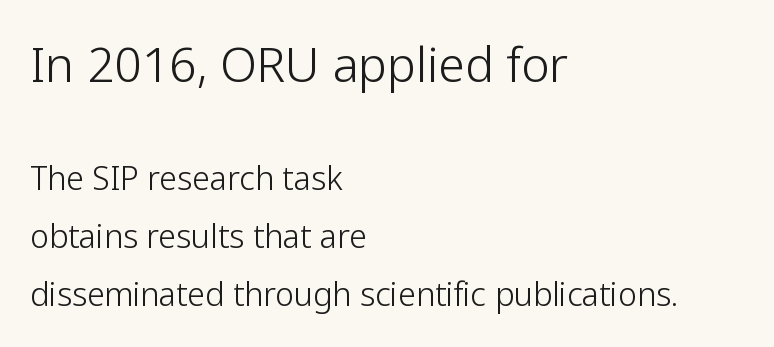
The image shows 48 px light sans-serif type, upright; set left-aligned, line spacing 1.81x, normal letter spacing, not underlined; the first (top) block is 1.5x larger; low stroke contrast and a medium x-height.
